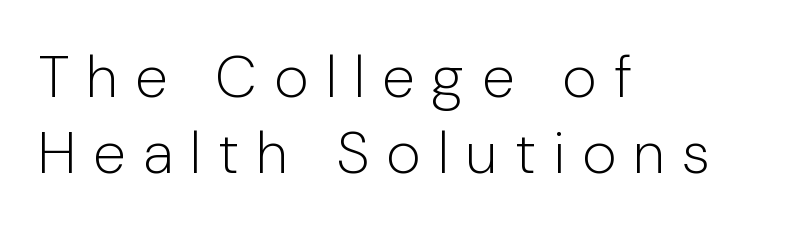
Examine the stroke ends and you'll find no serifs. The passage shown is typed in a proportional face where columns would drift. Which margin do the lines hug? The left one — the right edge is uneven. Any mark beneath the type? The region is blank. Letters have the restrained weight of plain body copy at most.
